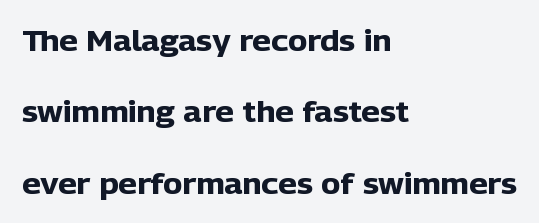
The setting favours the left margin, as ordinary paragraphs usually do. The letterforms sit shoulder to shoulder at normal distance. Does the type have serifs? No, each stem ends abruptly. Widely set lines give the paragraph a tall, airy silhouette. Think of a printed novel: that variable character pitch is what you see here. Any mark beneath the type? The region is blank.
